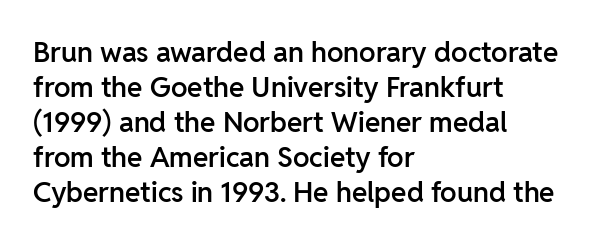
Q: Is the text bold? A: Semi-bold.
Q: Is the text italic (slanted)? A: No, it is upright.
Q: Is the typeface a serif or a sans-serif typeface? A: Sans-serif.
Q: Is the text underlined? A: No.
Q: How is the paragraph aligned? A: Left-aligned.
Q: Is the spacing between letters normal or unusually wide? A: Normal.
Q: Is the spacing between lines tight, normal or loose? A: Normal.
Q: Width (condensed, normal, or wide)? A: Normal.
Q: Stroke contrast? A: Low.
Q: x-height? A: Medium.
Q: Monospaced? A: No.
